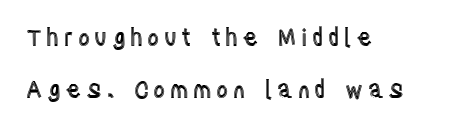
{"italic": "no", "underline": "no", "align": "left", "line_spacing": "loose", "line_spacing_ratio": 2.24, "letter_spacing": "wide", "letter_spacing_em": 0.2, "glyph_px": 23}
